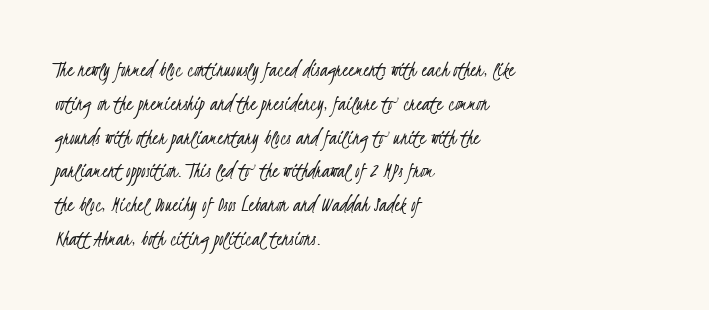
Q: Is the text bold? A: No.
Q: Is the text underlined? A: No.
Q: How is the paragraph aligned? A: Left-aligned.
Q: Is the spacing between letters normal or unusually wide? A: Normal.
Q: Is the spacing between lines tight, normal or loose? A: Normal.
